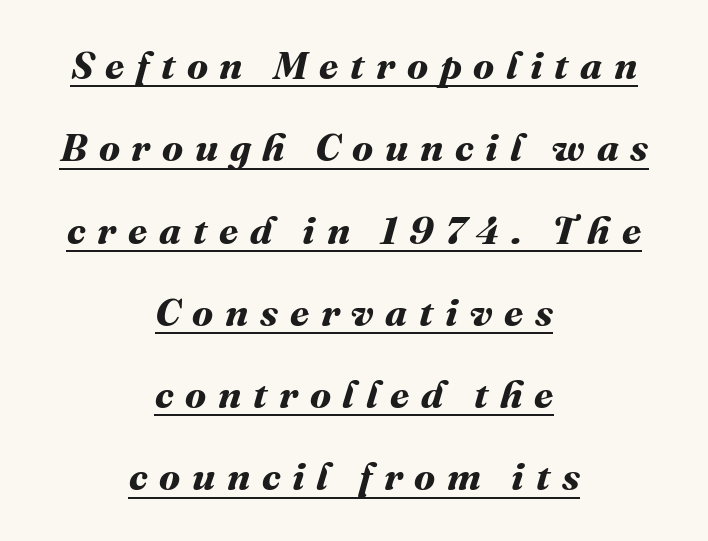
On the weight axis this lands at bold, roughly 700. Loose tracking; the words dissolve into strings of separated letters. Think of a printed novel: that variable character pitch is what you see here. Honestly, the rows look like they've been pulled way apart. Emphasis is given by a line drawn under the lettering.
